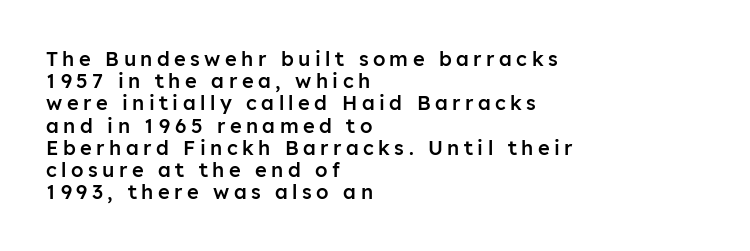
{"italic": "no", "bold": "semi", "underline": "no", "align": "left", "line_spacing": "tight", "line_spacing_ratio": 1.11, "letter_spacing": "wide", "letter_spacing_em": 0.22, "glyph_px": 20}
